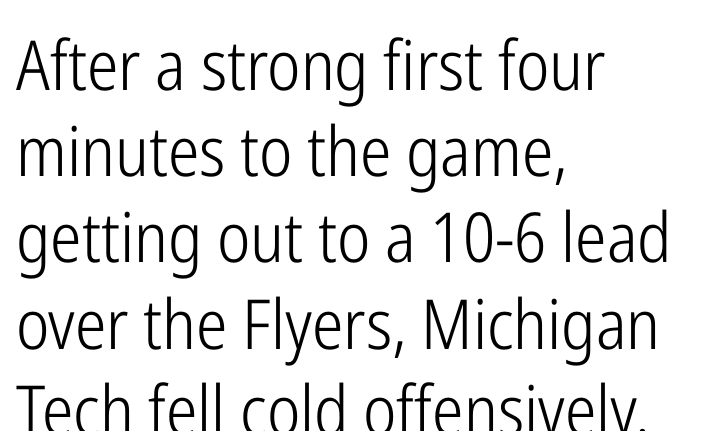
The image shows 69 px light, condensed sans-serif type, upright; set left-aligned, normal line spacing (1.25x), normal letter spacing, not underlined; low stroke contrast and a medium x-height.
